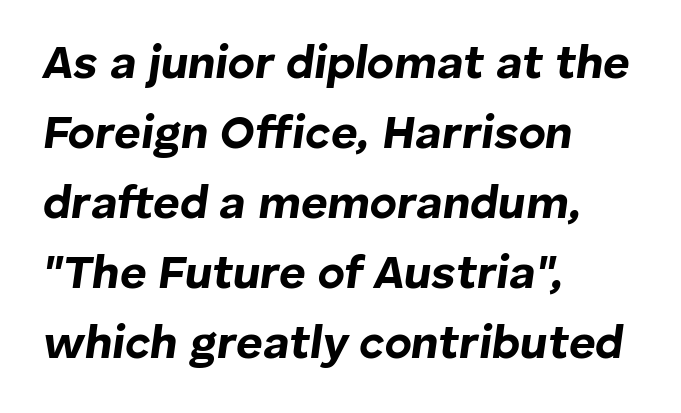
Q: Is the text bold? A: Yes.
Q: Is the text italic (slanted)? A: Yes, it leans right by about 8 degrees.
Q: Is the text underlined? A: No.
Q: How is the paragraph aligned? A: Left-aligned.
Q: Is the spacing between letters normal or unusually wide? A: Normal.
Q: Is the spacing between lines tight, normal or loose? A: Normal.
Q: Width (condensed, normal, or wide)? A: Normal.
Q: Stroke contrast? A: Low.
Q: x-height? A: Medium.
Q: Monospaced? A: No.
